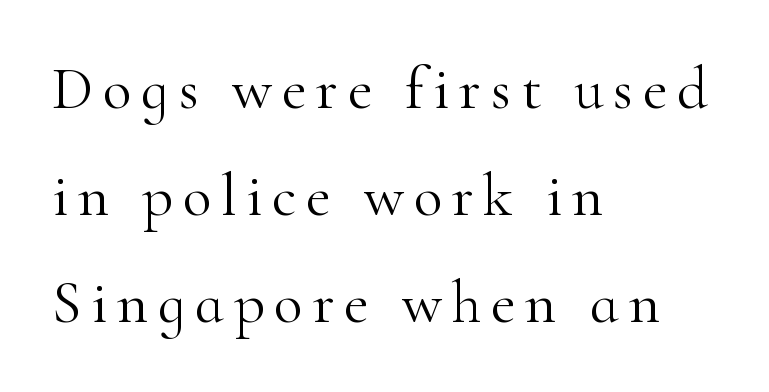
Stroke terminals: seriffed. Designer's note — italics off, roman on. The cut favours lightness, reaching ordinary text weight at its darkest. The specimen omits any rule beneath the text block's lines. Looks like regular typesetting: each glyph gets only the width it needs.
